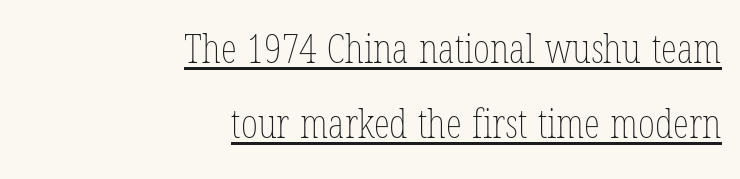
The image shows 41 px thin, condensed type, upright; set right-aligned, line spacing 1.83x, normal letter spacing, underlined; low stroke contrast and a medium x-height.
